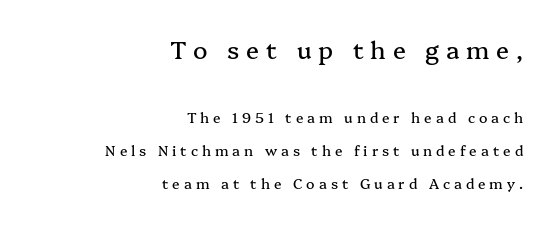
The image shows 24 px text type, upright; set right-aligned, loose line spacing (2.34x), unusually wide letter spacing (+0.28 em), not underlined; the first (top) block is 1.71x larger.
